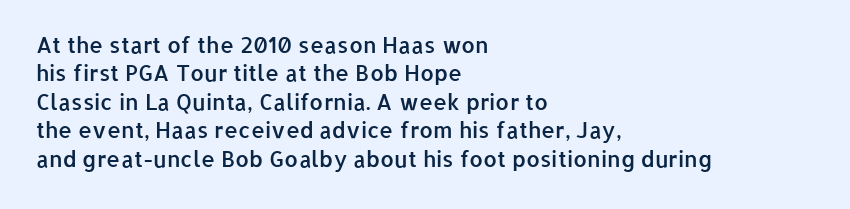
Tall strokes in this sample are plumb rather than angled. Caption: multi-line text, flush left, ragged right. Underline: absent. No extra tracking has been applied to these lines. The passage shown stacks its lines at a standard gap.
